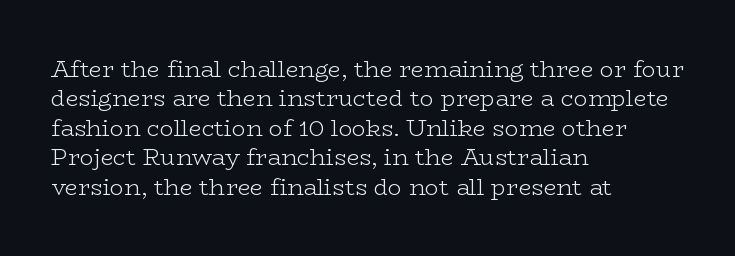
It's the straight-up-and-down kind of type. The face used here is rendered with its standard letterfit. The setting favours the left margin, as ordinary paragraphs usually do. This is not heavy type; no bold has been used. Interline gaps are of average width in this sample.
